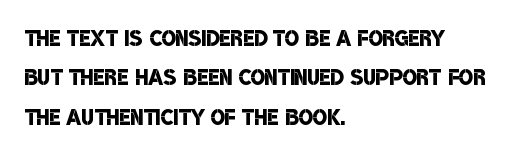
Q: Is the text bold? A: Semi-bold.
Q: Is the typeface a serif or a sans-serif typeface? A: Sans-serif.
Q: Is the text underlined? A: No.
Q: How is the paragraph aligned? A: Left-aligned.
Q: Is the spacing between letters normal or unusually wide? A: Normal.
Q: Is the spacing between lines tight, normal or loose? A: Normal.
Q: Width (condensed, normal, or wide)? A: Condensed.
Q: Stroke contrast? A: Low.
Q: x-height? A: Large.
Q: Monospaced? A: No.
